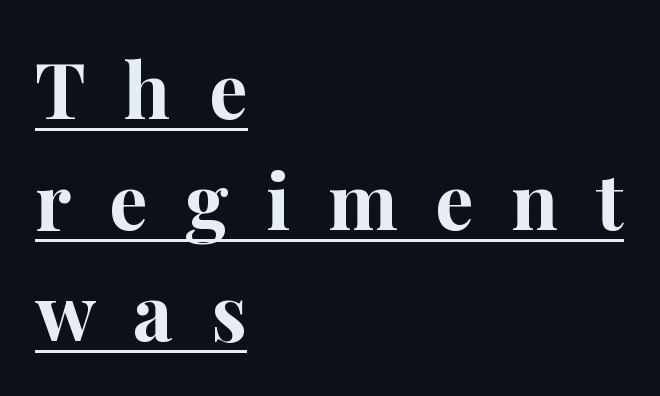
The image shows 77 px bold serif type, upright; set left-aligned, normal line spacing (1.44x), unusually wide letter spacing (+0.49 em), underlined; high stroke contrast and a medium x-height.
